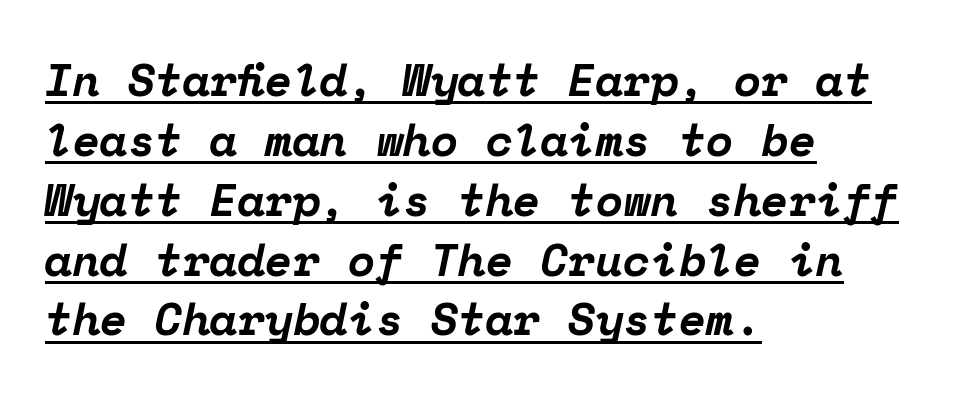
{"serif": "yes", "italic": "yes", "lean": "right", "slant_degrees": 12, "bold": "yes", "weight": "bold", "width": "normal", "stroke_contrast": "low", "x_height": "medium", "monospaced": "yes", "underline": "yes", "align": "left", "line_spacing": "normal", "line_spacing_ratio": 1.33, "letter_spacing": "normal", "letter_spacing_em": 0.0, "glyph_px": 45}
